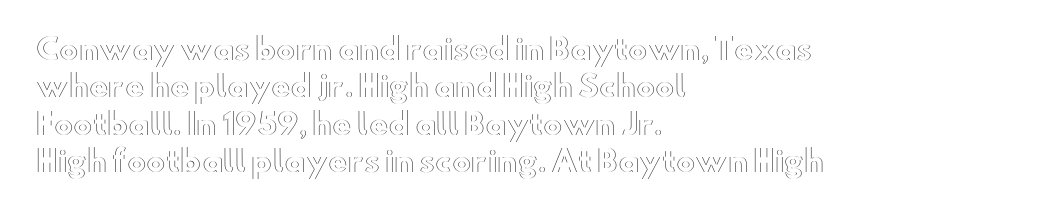
{"italic": "no", "width": "wide", "x_height": "small", "monospaced": "no", "underline": "no", "align": "left", "line_spacing": "normal", "line_spacing_ratio": 1.29, "letter_spacing": "normal", "letter_spacing_em": 0.0, "glyph_px": 29}
